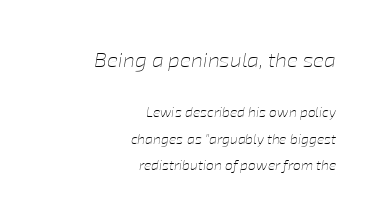
Q: Is the text bold? A: No.
Q: Is the text italic (slanted)? A: Yes, it leans right by about 8 degrees.
Q: Is the text underlined? A: No.
Q: How is the paragraph aligned? A: Right-aligned.
Q: Is the spacing between letters normal or unusually wide? A: Normal.
Q: Is the spacing between lines tight, normal or loose? A: Loose.
Q: Which block of text is set in a larger size, the first (top) or the second (bottom)? A: The first (top) one.
